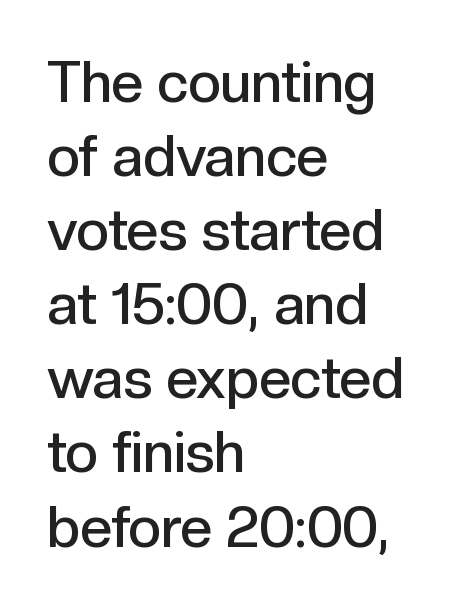
Q: Is the text bold? A: Semi-bold.
Q: Is the text italic (slanted)? A: No, it is upright.
Q: Is the typeface a serif or a sans-serif typeface? A: Sans-serif.
Q: Is the text underlined? A: No.
Q: How is the paragraph aligned? A: Left-aligned.
Q: Is the spacing between letters normal or unusually wide? A: Normal.
Q: Is the spacing between lines tight, normal or loose? A: Normal.
Q: Width (condensed, normal, or wide)? A: Normal.
Q: x-height? A: Medium.
Q: Monospaced? A: No.
